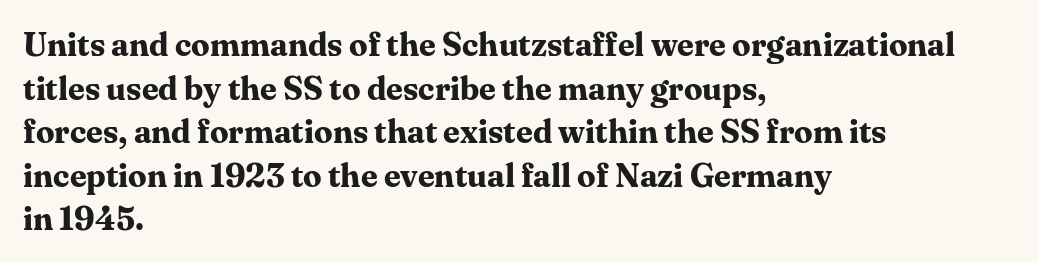
{"serif": "yes", "italic": "no", "bold": "yes", "weight": "bold", "width": "normal", "stroke_contrast": "medium", "x_height": "medium", "monospaced": "no", "underline": "no", "align": "left", "line_spacing": "normal", "line_spacing_ratio": 1.32, "letter_spacing": "normal", "letter_spacing_em": 0.0, "glyph_px": 33}
